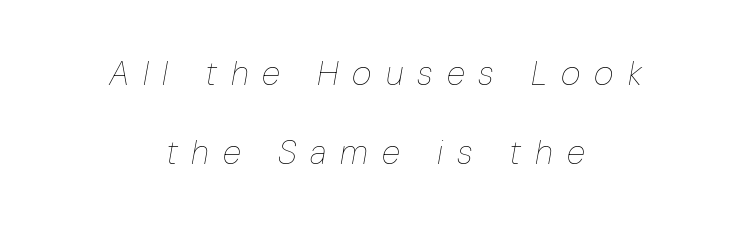
{"italic": "yes", "lean": "right", "slant_degrees": 10, "bold": "no", "weight": "thin", "width": "condensed", "stroke_contrast": "low", "x_height": "medium", "monospaced": "no", "underline": "no", "align": "center", "line_spacing": "loose", "line_spacing_ratio": 2.31, "letter_spacing": "wide", "letter_spacing_em": 0.41, "glyph_px": 34}
